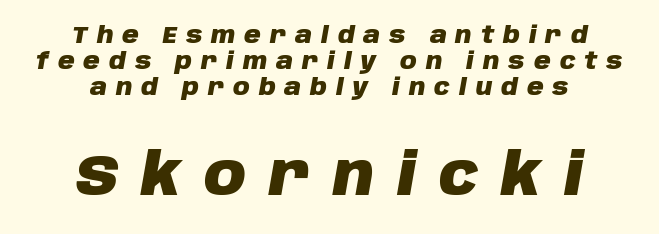
{"italic": "yes", "lean": "right", "slant_degrees": 10, "bold": "yes", "weight": "heavy", "width": "normal", "stroke_contrast": "low", "x_height": "large", "monospaced": "no", "underline": "no", "align": "center", "line_spacing": "tight", "line_spacing_ratio": 1.13, "letter_spacing": "wide", "letter_spacing_em": 0.39, "larger_block": "second", "size_ratio": 2.52, "glyph_px": 58}
